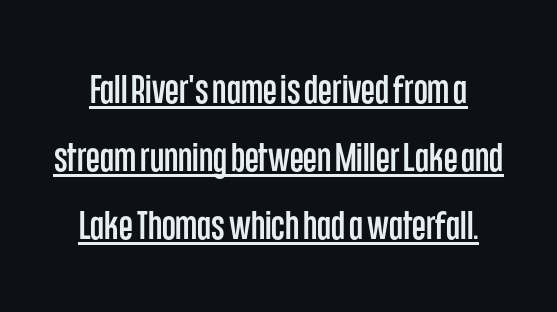
The image shows 40 px condensed sans-serif type, upright; set normal line spacing (1.7x), normal letter spacing, underlined; low stroke contrast and a large x-height.
